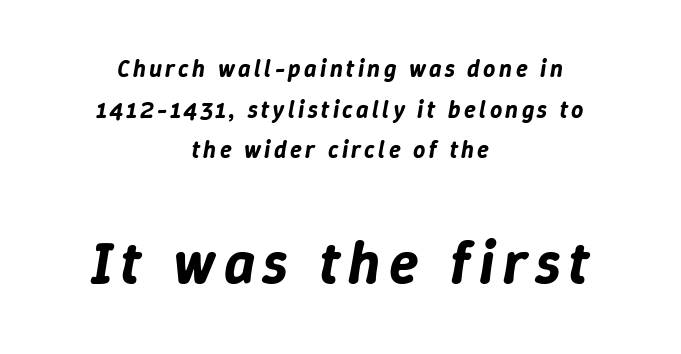
The image shows 60 px text type, italic (leaning right); set centered, normal line spacing (1.69x), not underlined; the second (bottom) block is 2.5x larger; low stroke contrast and a medium x-height.
